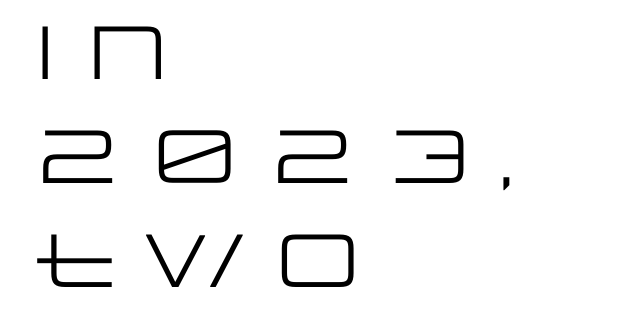
Q: Is the text bold? A: No.
Q: Is the text italic (slanted)? A: No, it is upright.
Q: Is the typeface a serif or a sans-serif typeface? A: Sans-serif.
Q: Is the text underlined? A: No.
Q: How is the paragraph aligned? A: Left-aligned.
Q: Is the spacing between letters normal or unusually wide? A: Normal.
Q: Is the spacing between lines tight, normal or loose? A: Normal.
Q: Width (condensed, normal, or wide)? A: Wide.
Q: Stroke contrast? A: Low.
Q: x-height? A: Large.
Q: Monospaced? A: No.
